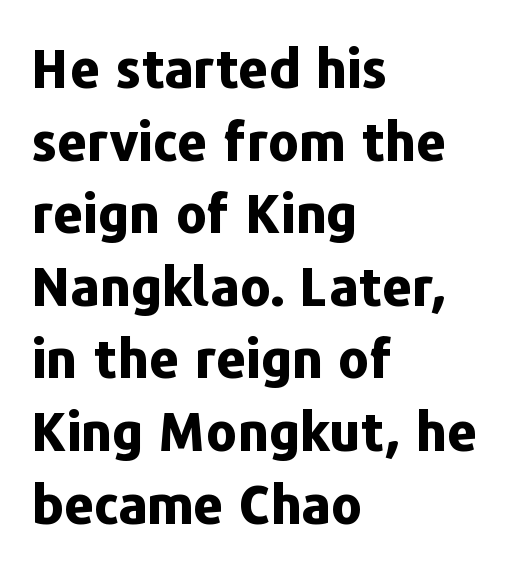
{"serif": "no", "italic": "no", "bold": "yes", "weight": "bold", "width": "normal", "stroke_contrast": "low", "x_height": "medium", "monospaced": "no", "underline": "no", "align": "left", "line_spacing": "normal", "line_spacing_ratio": 1.37, "letter_spacing": "normal", "letter_spacing_em": 0.0, "glyph_px": 53}
